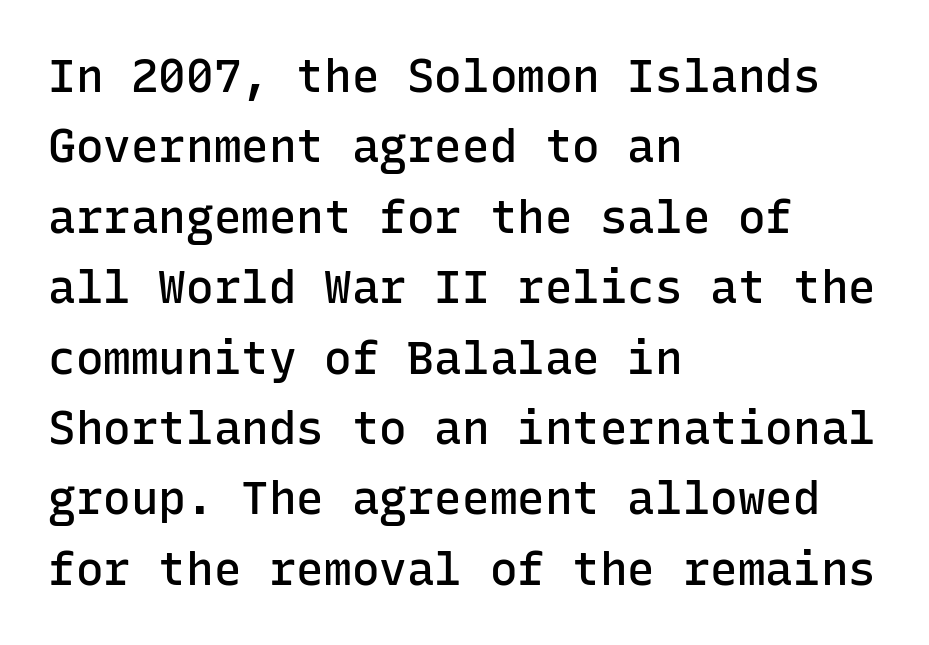
A typesetter would call this monospace, since all characters share one set width. These words are printed semibold, heavier than regular yet not bold. The gaps between neighbouring characters are ordinary and unremarkable. The leading is moderate, giving the passage an even texture. Words float on clear page, feet unadorned. I'd call this a sans setting — the letters go barefoot.
